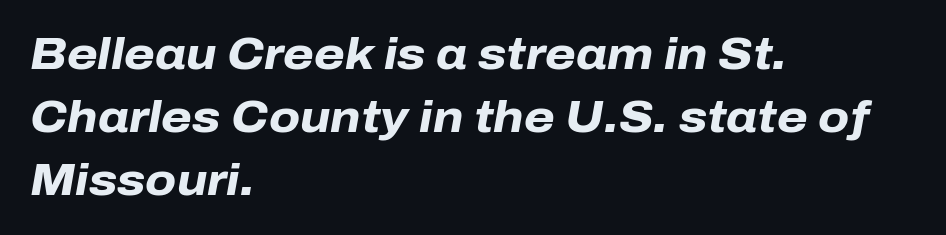
There is no visible air inserted between adjacent glyphs. The area under the type is left untouched. Compared with ordinary roman type, these characters are visibly tilted. The block of text has a typical density, with ordinary space between rows. Character widths vary here, with narrow letters taking less room than wide ones. Casual observation: everything's shoved over to the left.
